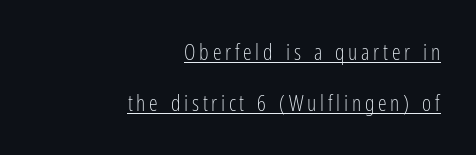
Q: Is the text bold? A: No.
Q: Is the text italic (slanted)? A: No, it is upright.
Q: Is the text underlined? A: Yes.
Q: How is the paragraph aligned? A: Right-aligned.
Q: Is the spacing between lines tight, normal or loose? A: Loose.
